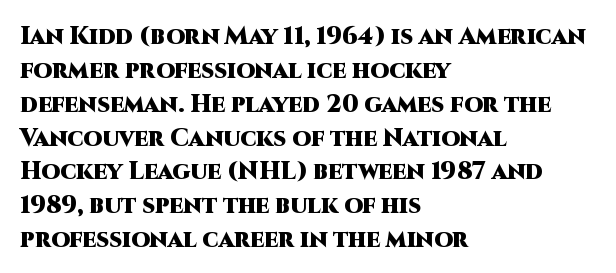
Q: Is the text bold? A: Yes.
Q: Is the text italic (slanted)? A: No, it is upright.
Q: Is the text underlined? A: No.
Q: How is the paragraph aligned? A: Left-aligned.
Q: Is the spacing between letters normal or unusually wide? A: Normal.
Q: Is the spacing between lines tight, normal or loose? A: Normal.
